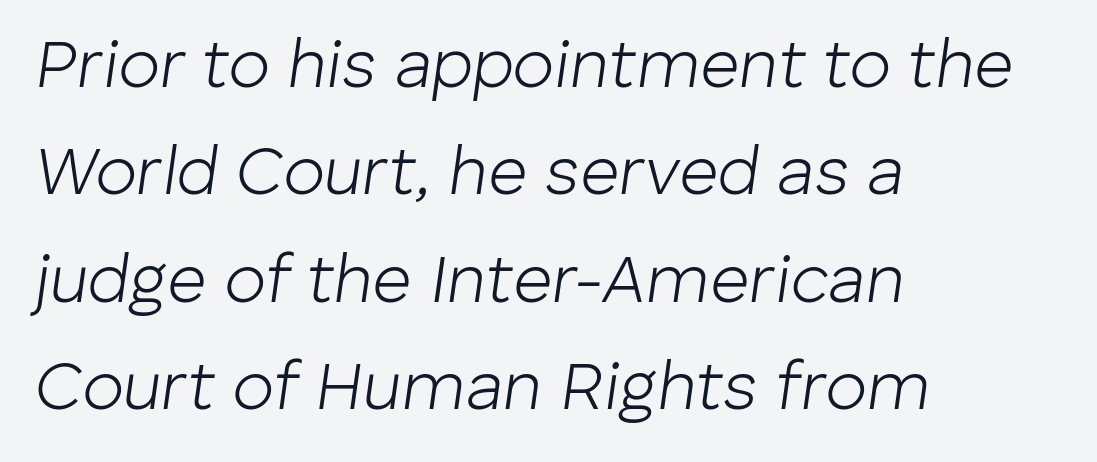
{"italic": "yes", "lean": "right", "slant_degrees": 8, "bold": "no", "weight": "light", "width": "normal", "stroke_contrast": "low", "x_height": "medium", "monospaced": "no", "underline": "no", "align": "left", "line_spacing": "normal", "line_spacing_ratio": 1.58, "letter_spacing": "normal", "letter_spacing_em": 0.0, "glyph_px": 68}
